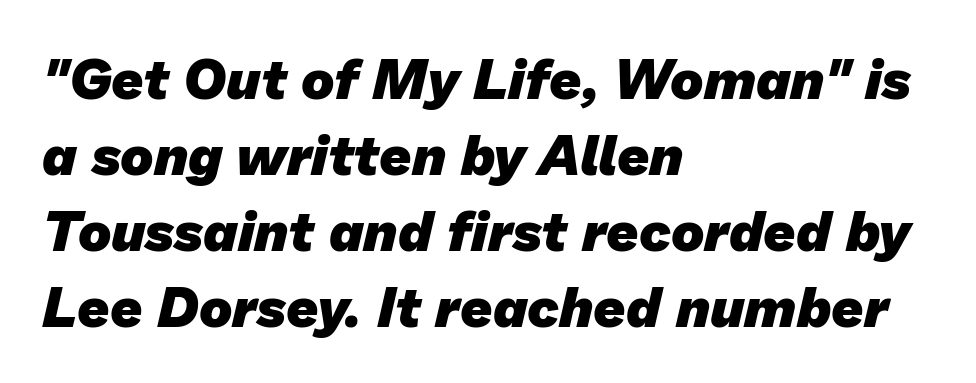
Q: Is the text bold? A: Yes.
Q: Is the typeface a serif or a sans-serif typeface? A: Sans-serif.
Q: Is the text underlined? A: No.
Q: How is the paragraph aligned? A: Left-aligned.
Q: Is the spacing between letters normal or unusually wide? A: Normal.
Q: Is the spacing between lines tight, normal or loose? A: Normal.
Q: Width (condensed, normal, or wide)? A: Normal.
Q: Stroke contrast? A: Low.
Q: x-height? A: Medium.
Q: Monospaced? A: No.
